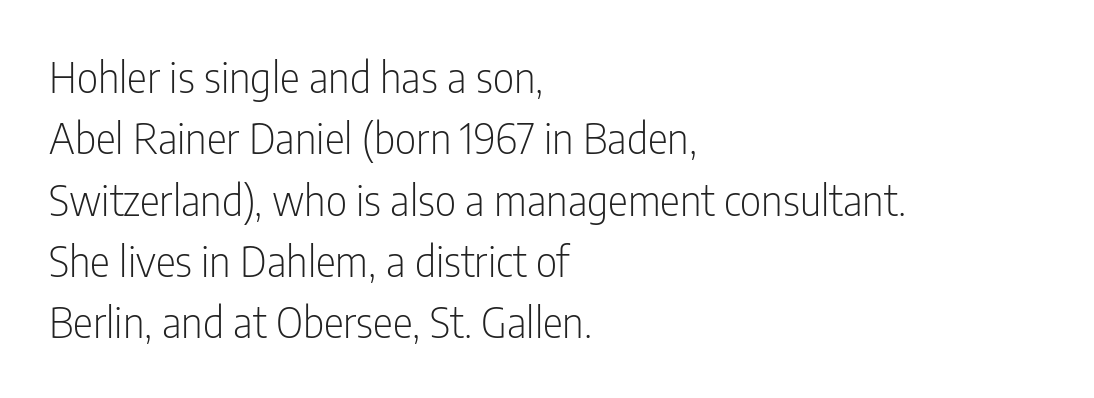
{"serif": "no", "italic": "no", "bold": "no", "weight": "light", "width": "condensed", "stroke_contrast": "low", "x_height": "medium", "monospaced": "no", "underline": "no", "align": "left", "line_spacing": "normal", "line_spacing_ratio": 1.46, "letter_spacing": "normal", "letter_spacing_em": 0.0, "glyph_px": 42}
